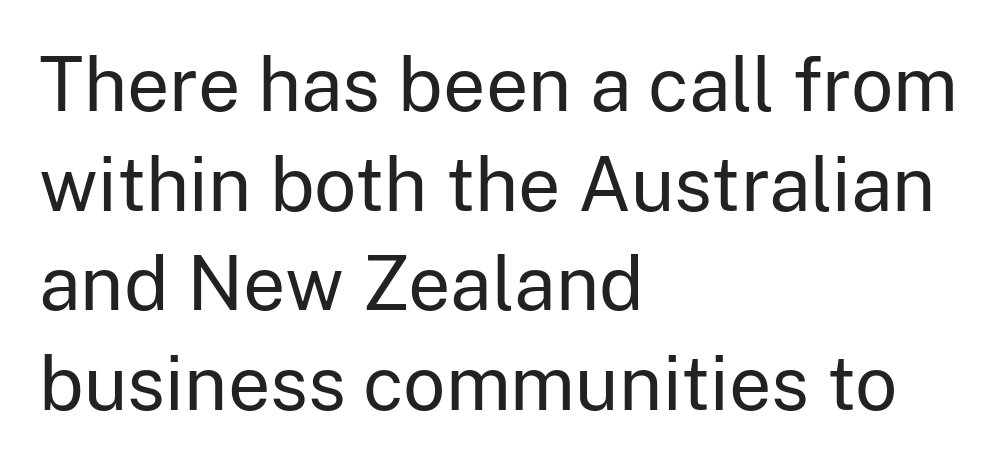
{"serif": "no", "italic": "no", "bold": "no", "weight": "regular", "width": "normal", "stroke_contrast": "low", "x_height": "medium", "monospaced": "no", "underline": "no", "align": "left", "line_spacing": "normal", "line_spacing_ratio": 1.33, "letter_spacing": "normal", "letter_spacing_em": 0.0, "glyph_px": 75}
